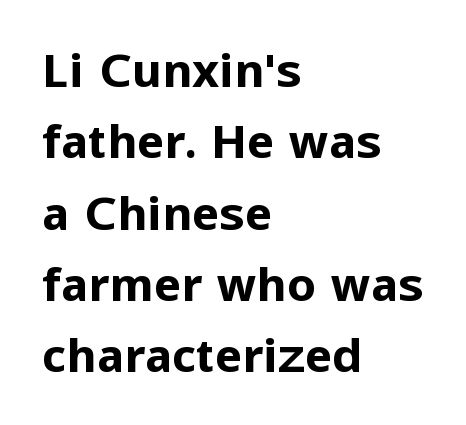
The image shows 46 px bold sans-serif type, upright; set left-aligned, normal line spacing (1.55x), normal letter spacing, not underlined; low stroke contrast and a medium x-height.
